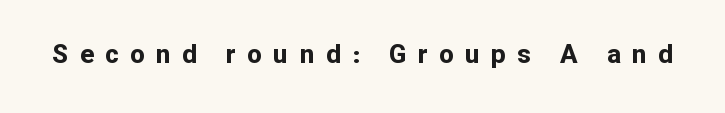
The image shows 26 px bold type, upright; set unusually wide letter spacing (+0.44 em), not underlined.
